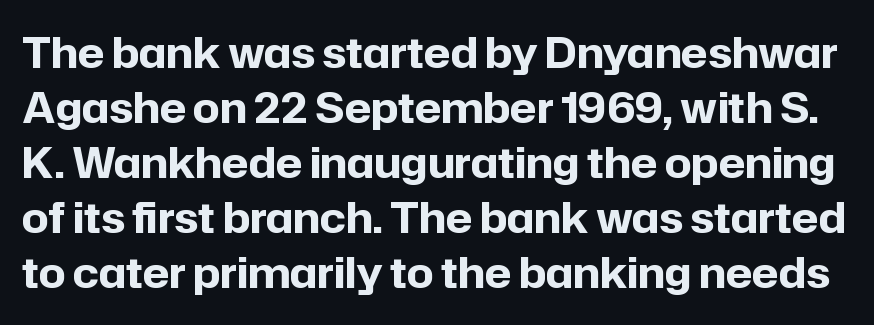
The image shows 42 px bold sans-serif type, upright; set normal line spacing (1.31x), normal letter spacing, not underlined; low stroke contrast and a medium x-height.
